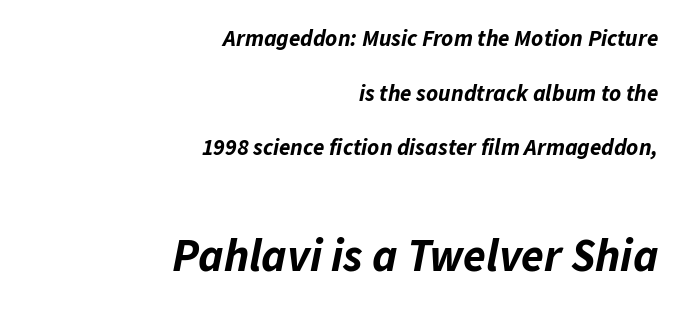
Q: Is the text bold? A: Yes.
Q: Is the text italic (slanted)? A: Yes, it leans right by about 11 degrees.
Q: Is the text underlined? A: No.
Q: How is the paragraph aligned? A: Right-aligned.
Q: Is the spacing between letters normal or unusually wide? A: Normal.
Q: Is the spacing between lines tight, normal or loose? A: Loose.
Q: Which block of text is set in a larger size, the first (top) or the second (bottom)? A: The second (bottom) one.
Q: Width (condensed, normal, or wide)? A: Normal.
Q: Stroke contrast? A: Low.
Q: x-height? A: Medium.
Q: Monospaced? A: No.
